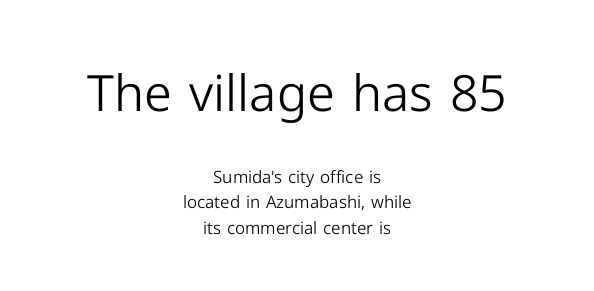
{"serif": "no", "italic": "no", "bold": "no", "weight": "light", "width": "normal", "stroke_contrast": "low", "x_height": "medium", "monospaced": "no", "underline": "no", "align": "center", "line_spacing": "normal", "line_spacing_ratio": 1.5, "letter_spacing": "normal", "letter_spacing_em": 0.0, "larger_block": "first", "size_ratio": 2.94, "glyph_px": 50}
